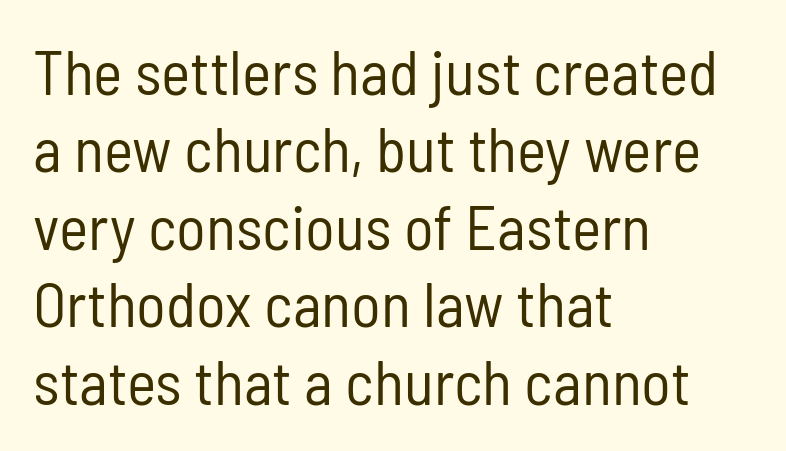
The lines sit at an ordinary, default distance from one another. Do the characters align in a grid? No, the font is proportional. What kind of face is this? One without serifs — a sans. In terms of posture, this sample is upright.
